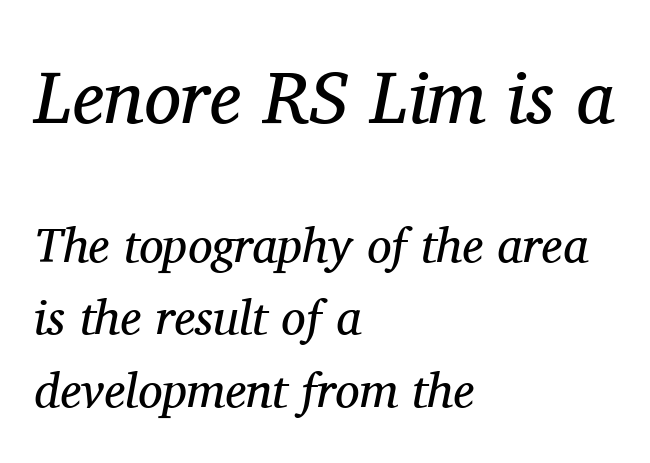
Nobody drew a line under any word here. Characters are canted at an angle relative to the baseline's perpendicular. If you drew a ruler down the left edge, every line would touch it. These two chunks differ in scale, with the top chunk taking the larger measure. The characters are drawn with everyday or finer stroke widths. This rendering leaves character spacing at its baseline value.
